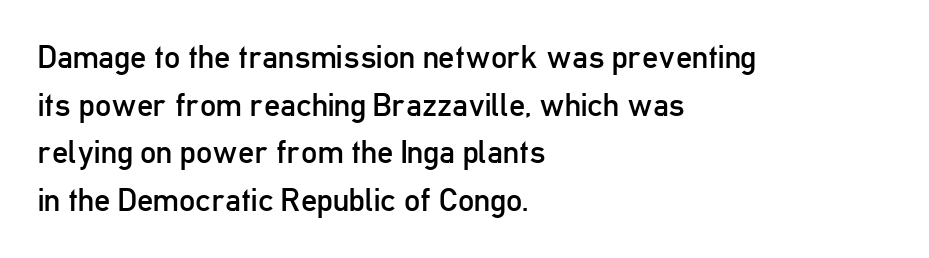
The image shows 32 px regular-weight, condensed sans-serif type, upright; set left-aligned, normal line spacing (1.49x), normal letter spacing, not underlined; low stroke contrast and a medium x-height.
